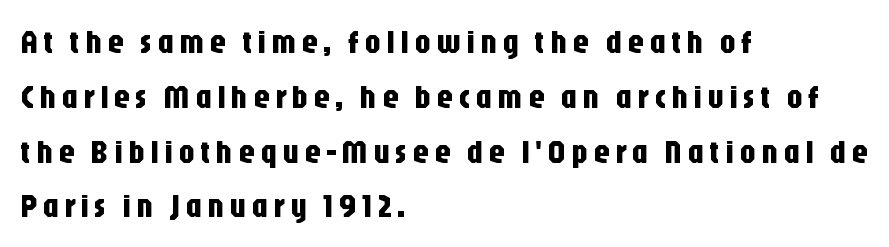
Q: Is the text italic (slanted)? A: No, it is upright.
Q: Is the typeface a serif or a sans-serif typeface? A: Sans-serif.
Q: Is the text underlined? A: No.
Q: How is the paragraph aligned? A: Left-aligned.
Q: Is the spacing between lines tight, normal or loose? A: Normal.
Q: Width (condensed, normal, or wide)? A: Condensed.
Q: Stroke contrast? A: Low.
Q: x-height? A: Large.
Q: Monospaced? A: No.
